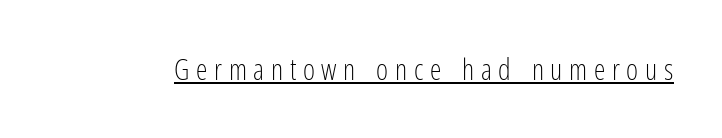
{"serif": "no", "italic": "no", "bold": "no", "weight": "light", "width": "condensed", "stroke_contrast": "low", "x_height": "medium", "monospaced": "no", "underline": "yes", "letter_spacing": "wide", "letter_spacing_em": 0.23, "glyph_px": 29}
